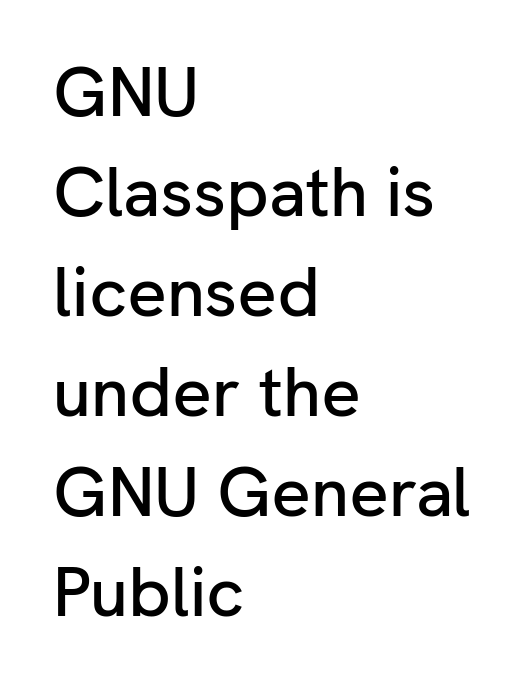
Leading matches the norm, producing a regular column. The face used here is proportionally spaced, like ordinary book or web type. The designer went with a sans here, leaving each stem footless. The letterforms sit shoulder to shoulder at normal distance. Is the block centered? No — it sits flush against the left margin. Unmarked baselines from the first word to the last.
